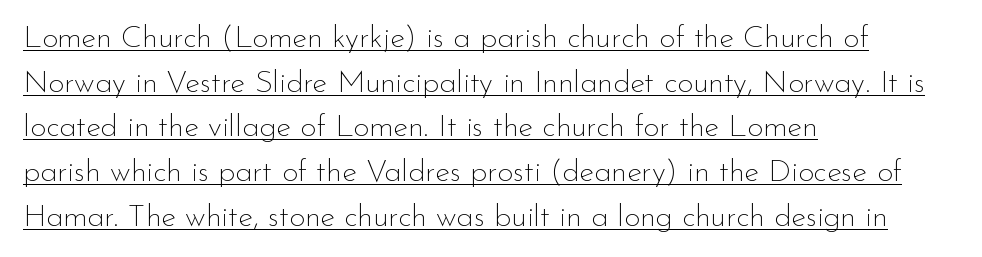
This is sans-serif lettering, the kind often seen on screens and signage. The ragged edge is on the right, which tells us the setting is flush left. Horizontal bands of white between lines are of average thickness. Is this a heavy cut? Hardly; it is regular or lighter. These characters rest on top of a visible drawn line. Character widths vary here, with narrow letters taking less room than wide ones.
